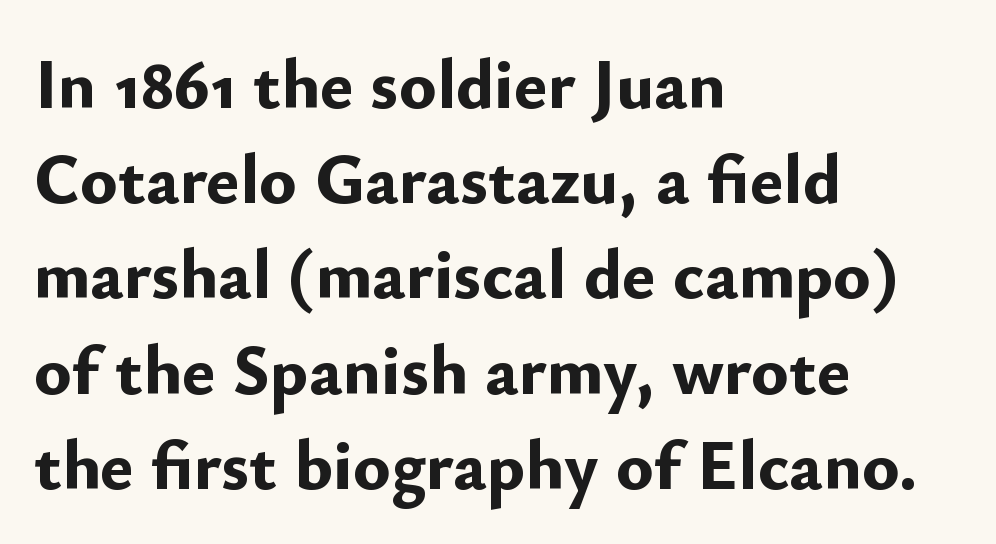
{"serif": "no", "italic": "no", "bold": "yes", "weight": "bold", "width": "normal", "stroke_contrast": "low", "x_height": "small", "monospaced": "no", "underline": "no", "align": "left", "line_spacing": "normal", "line_spacing_ratio": 1.36, "letter_spacing": "normal", "letter_spacing_em": 0.0, "glyph_px": 70}
